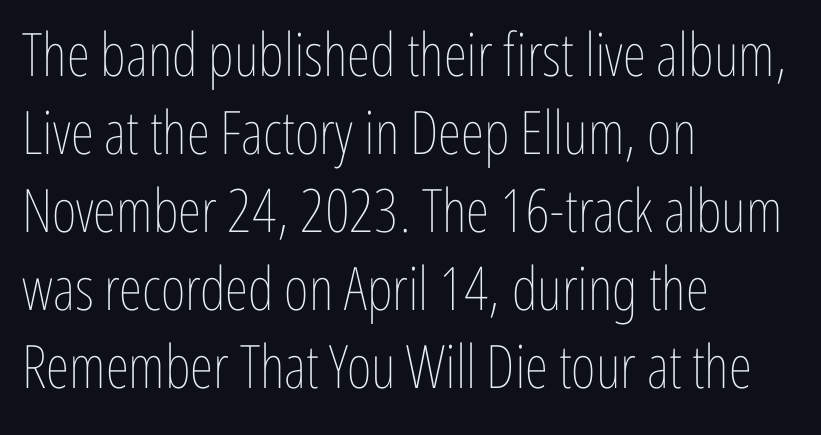
Q: Is the text bold? A: No.
Q: Is the text italic (slanted)? A: No, it is upright.
Q: Is the text underlined? A: No.
Q: How is the paragraph aligned? A: Left-aligned.
Q: Is the spacing between letters normal or unusually wide? A: Normal.
Q: Is the spacing between lines tight, normal or loose? A: Normal.
Q: Width (condensed, normal, or wide)? A: Condensed.
Q: Stroke contrast? A: Low.
Q: x-height? A: Medium.
Q: Monospaced? A: No.
